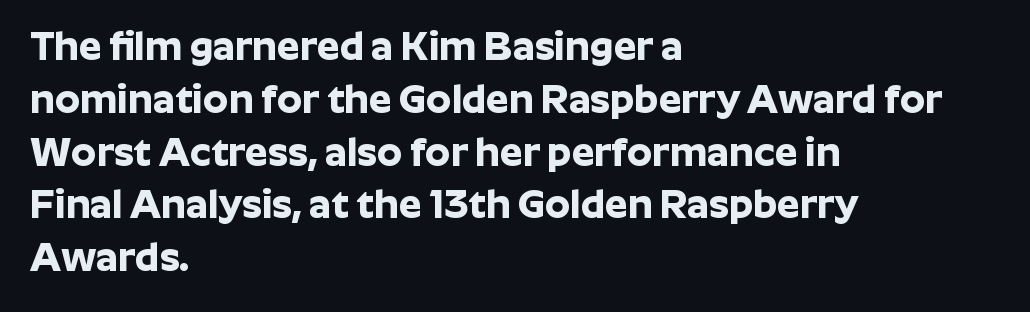
Q: Is the text bold? A: Yes.
Q: Is the text italic (slanted)? A: No, it is upright.
Q: Is the typeface a serif or a sans-serif typeface? A: Sans-serif.
Q: Is the text underlined? A: No.
Q: How is the paragraph aligned? A: Left-aligned.
Q: Is the spacing between letters normal or unusually wide? A: Normal.
Q: Is the spacing between lines tight, normal or loose? A: Normal.
Q: Width (condensed, normal, or wide)? A: Normal.
Q: Stroke contrast? A: Low.
Q: x-height? A: Medium.
Q: Monospaced? A: No.
